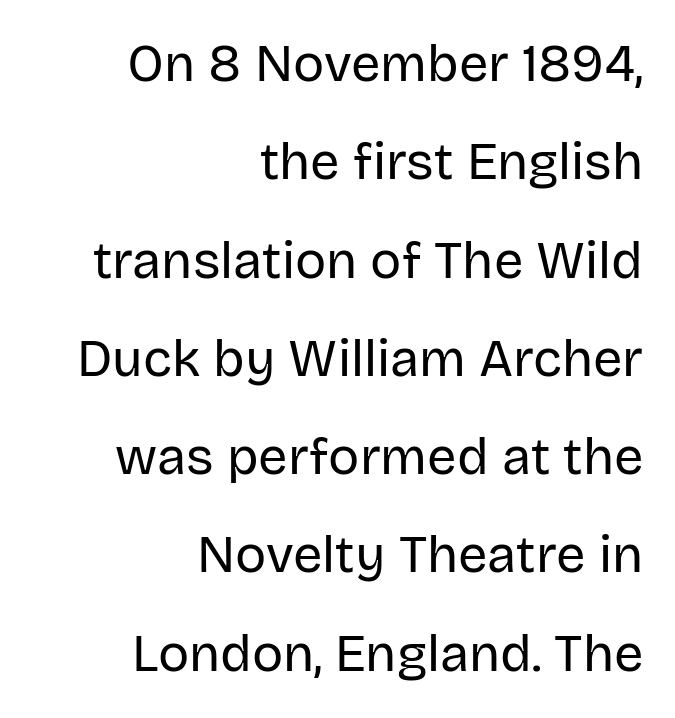
Words appear dense and cohesive because spacing is normal. The letterforms sit at book weight or below. Quick note: underline off. All the whitespace from short lines collects on the left. Note: no serifs on the glyphs. Spacing verdict: proportional, widths tailored to each character.
